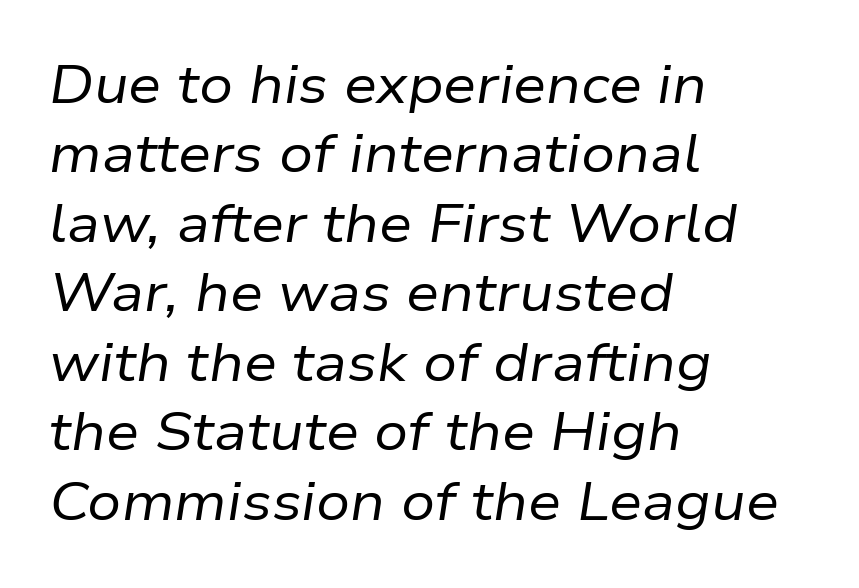
The image shows 53 px regular-weight type, italic (leaning right); set left-aligned, normal line spacing (1.31x), normal letter spacing, not underlined; low stroke contrast and a medium x-height.
